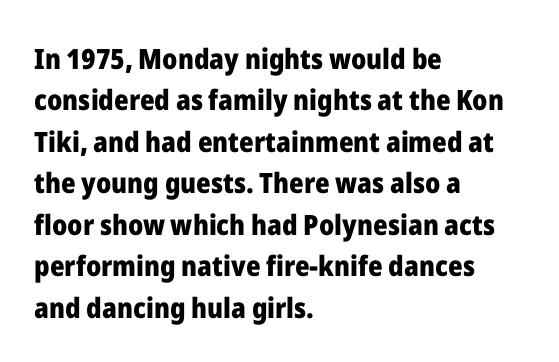
Each row of text sits above clean, open space. Alignment: flush left. Reading down the column, the eye jumps a familiar distance to each next line. Weight check: bold — yes, fully. Typographically, this falls in the sans-serif category.
